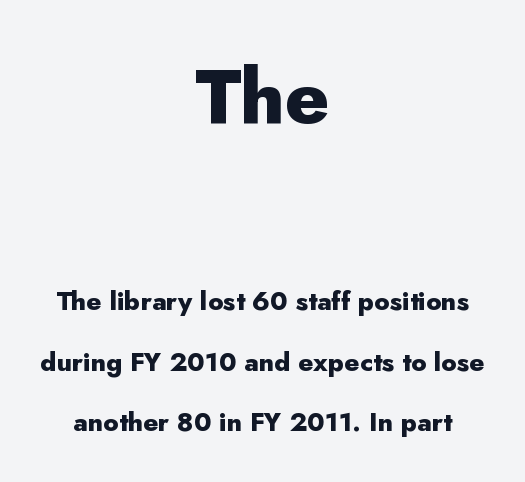
Underline: absent. Every character sits straight up, as roman type does. Is the lower block the larger one? No — the upper block carries the bigger type. Proportional: the letters do not fall into vertical columns.
